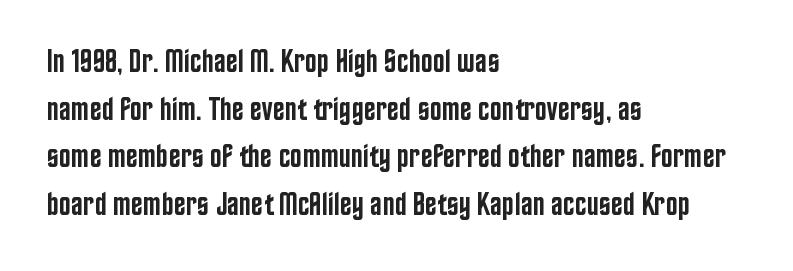
Q: Is the text bold? A: Semi-bold.
Q: Is the text italic (slanted)? A: No, it is upright.
Q: Is the typeface a serif or a sans-serif typeface? A: Sans-serif.
Q: Is the text underlined? A: No.
Q: How is the paragraph aligned? A: Left-aligned.
Q: Is the spacing between letters normal or unusually wide? A: Normal.
Q: Is the spacing between lines tight, normal or loose? A: Normal.
Q: Width (condensed, normal, or wide)? A: Condensed.
Q: Stroke contrast? A: Low.
Q: x-height? A: Large.
Q: Monospaced? A: No.
